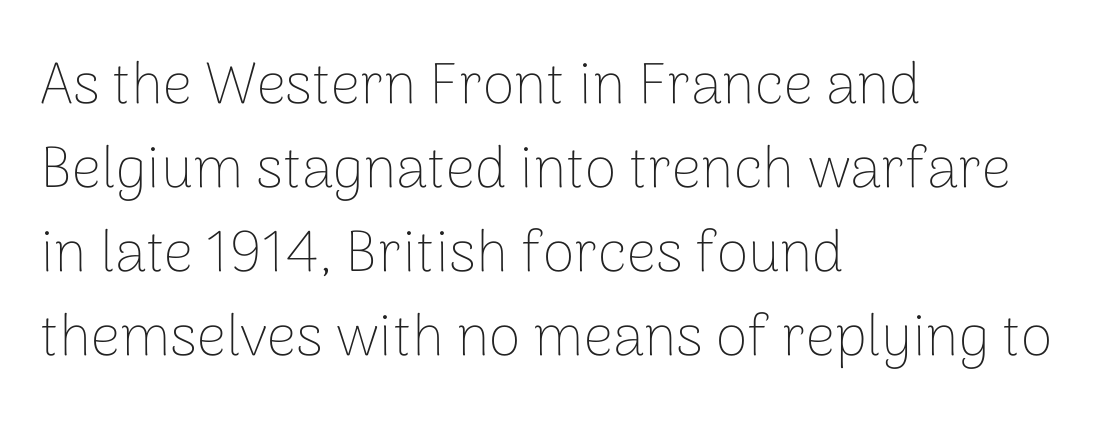
The image shows 58 px thin sans-serif type, upright; set left-aligned, normal line spacing (1.45x), normal letter spacing, not underlined; low stroke contrast and a medium x-height.
